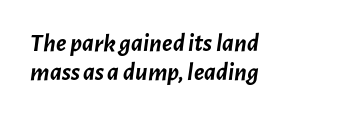
The type is set solid horizontally, with unmodified tracking. A clean baseline with only descenders dipping below it. The space between consecutive lines is stingy. Typesetter's note: full bold, strokes at maximum text heaviness.
